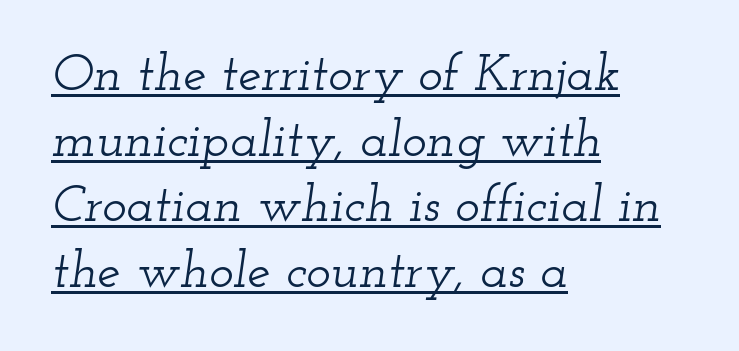
The image shows 52 px wide serif type, italic (leaning right); set left-aligned, normal line spacing (1.26x), normal letter spacing, underlined; low stroke contrast and a small x-height.
